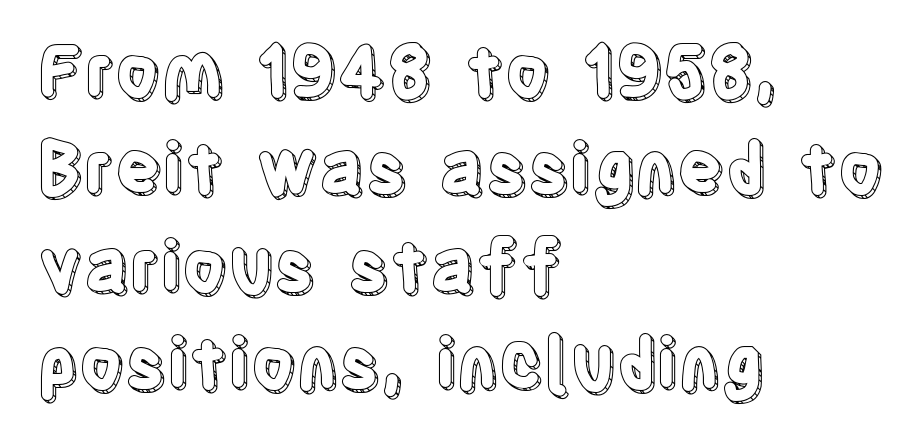
Q: Is the text italic (slanted)? A: No, it is upright.
Q: Is the text underlined? A: No.
Q: How is the paragraph aligned? A: Left-aligned.
Q: Is the spacing between letters normal or unusually wide? A: Normal.
Q: Is the spacing between lines tight, normal or loose? A: Normal.
Q: Width (condensed, normal, or wide)? A: Condensed.
Q: x-height? A: Large.
Q: Monospaced? A: No.
